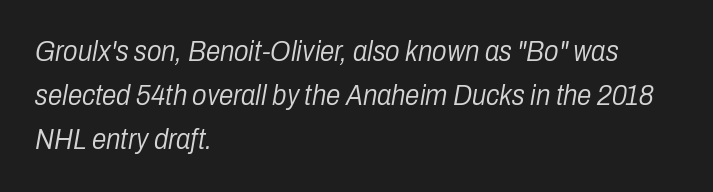
{"italic": "yes", "lean": "right", "slant_degrees": 10, "bold": "no", "weight": "light", "width": "condensed", "stroke_contrast": "low", "x_height": "medium", "monospaced": "no", "underline": "no", "align": "left", "line_spacing": "normal", "line_spacing_ratio": 1.52, "letter_spacing": "normal", "letter_spacing_em": 0.0, "glyph_px": 29}
